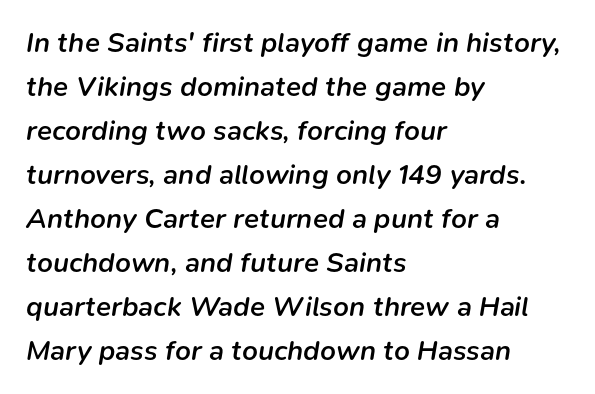
Q: Is the text bold? A: Semi-bold.
Q: Is the text italic (slanted)? A: Yes, it leans right by about 9 degrees.
Q: Is the text underlined? A: No.
Q: How is the paragraph aligned? A: Left-aligned.
Q: Is the spacing between letters normal or unusually wide? A: Normal.
Q: Is the spacing between lines tight, normal or loose? A: Normal.
Q: Width (condensed, normal, or wide)? A: Normal.
Q: Stroke contrast? A: Low.
Q: x-height? A: Medium.
Q: Monospaced? A: No.
